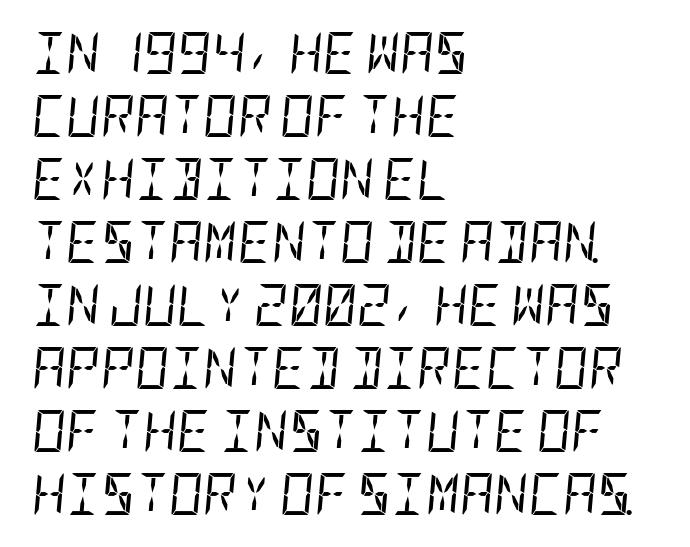
The image shows 42 px regular-weight, condensed type, italic (leaning right); set left-aligned, normal line spacing (1.5x), normal letter spacing, not underlined; low stroke contrast and a large x-height.
